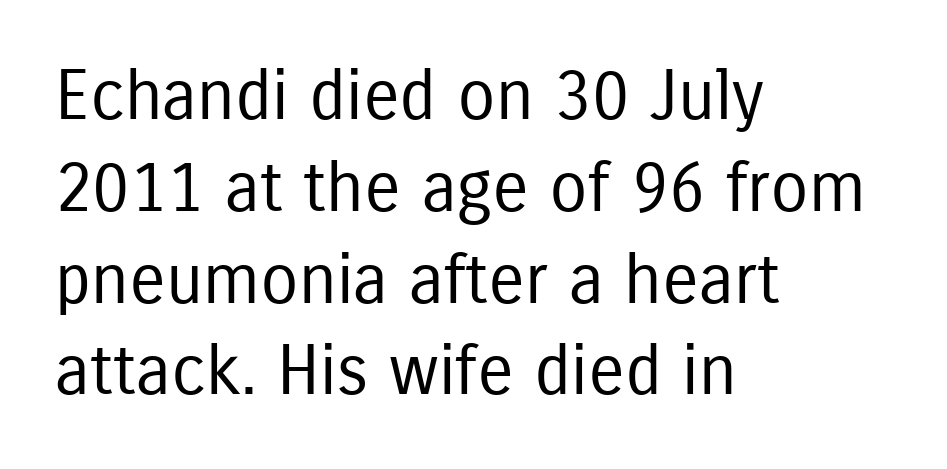
Ordinary non-slanted type is in use. Visually the block forms a straight wall on the left and a jagged coastline on the right. Type style note: lacks serifs. What stands out about the letter spacing? Nothing — it is the standard amount. Nothing heavy about these letters — not bold at all. Do the characters align in a grid? No, the font is proportional.
